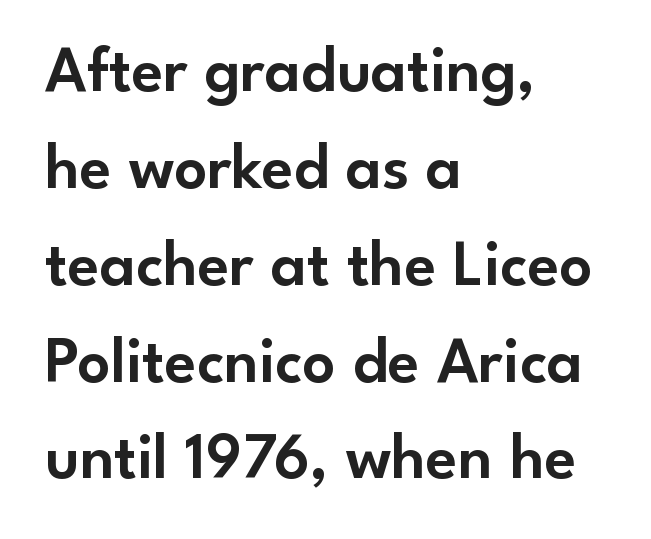
Is there any slant? The stems are plumb. Note the varied advance widths — an 'i' is clearly narrower than an 'm'. Clear beneath every line of the passage. Short note: letters normally spaced.
